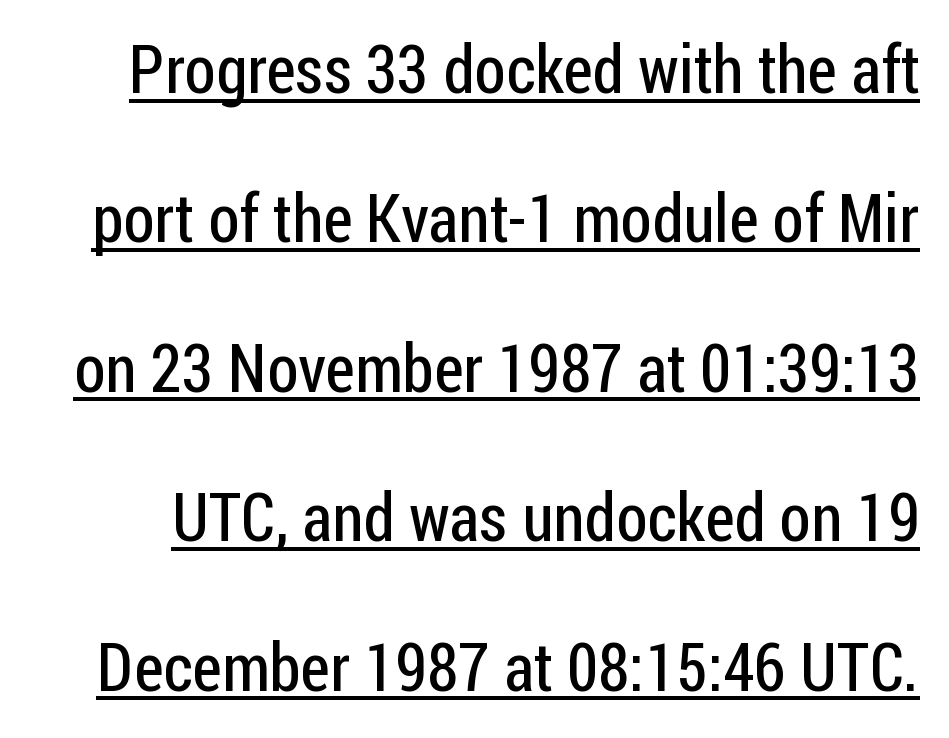
The image shows 67 px regular-weight, condensed sans-serif type, upright; set loose line spacing (2.23x), normal letter spacing, underlined; low stroke contrast and a medium x-height.
